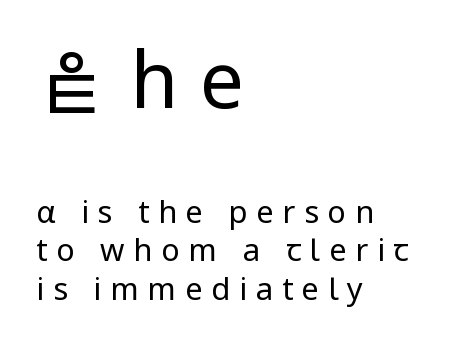
{"serif": "no", "italic": "no", "bold": "no", "weight": "regular", "width": "normal", "stroke_contrast": "low", "x_height": "medium", "monospaced": "no", "underline": "no", "align": "left", "line_spacing_ratio": 1.23, "letter_spacing": "wide", "letter_spacing_em": 0.28, "larger_block": "first", "size_ratio": 2.52, "glyph_px": 78}
